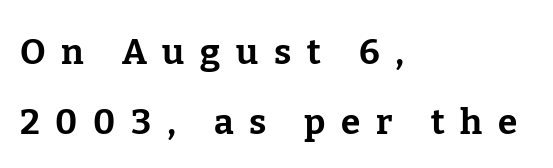
{"serif": "yes", "italic": "no", "bold": "yes", "weight": "bold", "width": "normal", "stroke_contrast": "low", "x_height": "medium", "monospaced": "no", "underline": "no", "align": "left", "line_spacing": "loose", "line_spacing_ratio": 2.0, "letter_spacing": "wide", "letter_spacing_em": 0.45, "glyph_px": 35}
